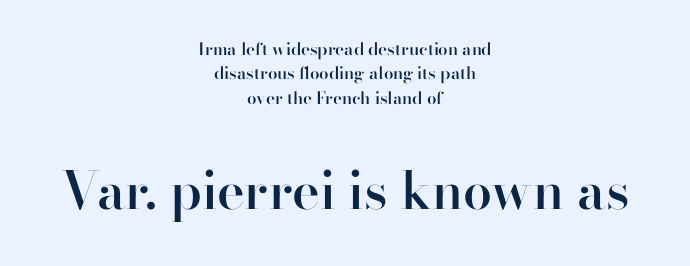
Q: Is the text bold? A: Semi-bold.
Q: Is the text italic (slanted)? A: No, it is upright.
Q: Is the typeface a serif or a sans-serif typeface? A: Serif.
Q: Is the text underlined? A: No.
Q: How is the paragraph aligned? A: Centered.
Q: Is the spacing between letters normal or unusually wide? A: Normal.
Q: Is the spacing between lines tight, normal or loose? A: Normal.
Q: Which block of text is set in a larger size, the first (top) or the second (bottom)? A: The second (bottom) one.
Q: Width (condensed, normal, or wide)? A: Normal.
Q: Stroke contrast? A: High.
Q: x-height? A: Small.
Q: Monospaced? A: No.
